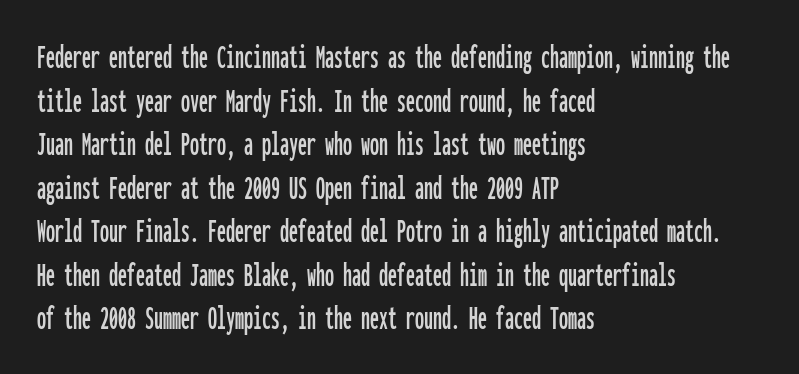
The image shows 36 px condensed sans-serif type, upright, monospaced; set left-aligned, line spacing 1.21x, normal letter spacing, not underlined; low stroke contrast and a medium x-height.
